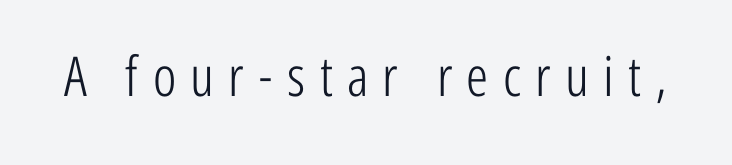
The image shows 55 px light, condensed sans-serif type, upright; set unusually wide letter spacing (+0.26 em), not underlined; low stroke contrast and a medium x-height.
